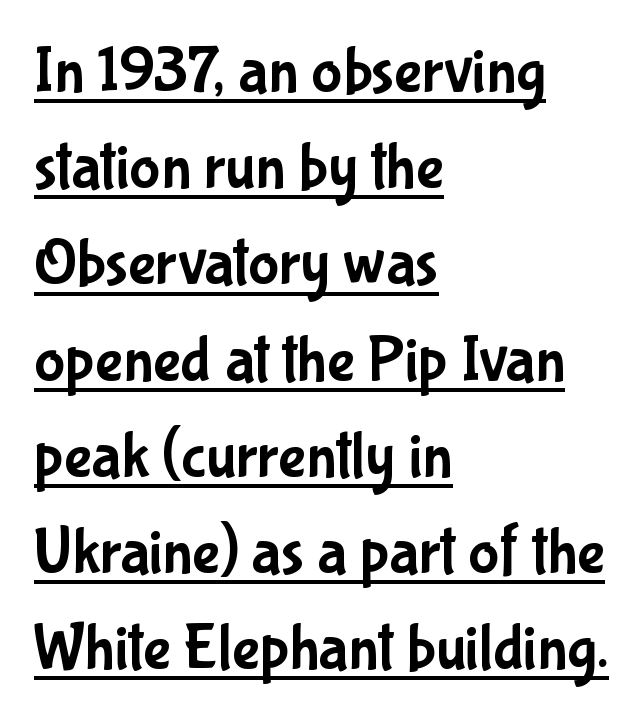
Q: Is the text italic (slanted)? A: No, it is upright.
Q: Is the typeface a serif or a sans-serif typeface? A: Sans-serif.
Q: Is the text underlined? A: Yes.
Q: How is the paragraph aligned? A: Left-aligned.
Q: Is the spacing between letters normal or unusually wide? A: Normal.
Q: Is the spacing between lines tight, normal or loose? A: Normal.
Q: Width (condensed, normal, or wide)? A: Condensed.
Q: Stroke contrast? A: Low.
Q: x-height? A: Medium.
Q: Monospaced? A: No.
